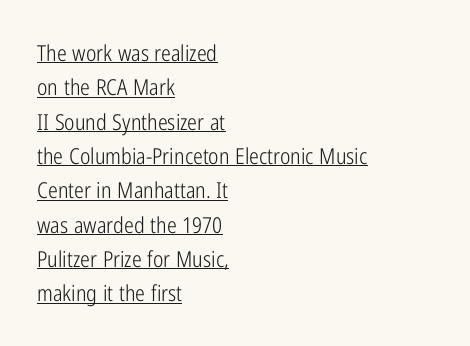
Characters remain perfectly vertical along every line. Does the copy run flush right? No — it runs flush left. These characters rest on top of a visible drawn line. Baseline-to-baseline distance is the conventional proportion of letter height. Standard letterfit; no display-style spreading of the glyphs.
